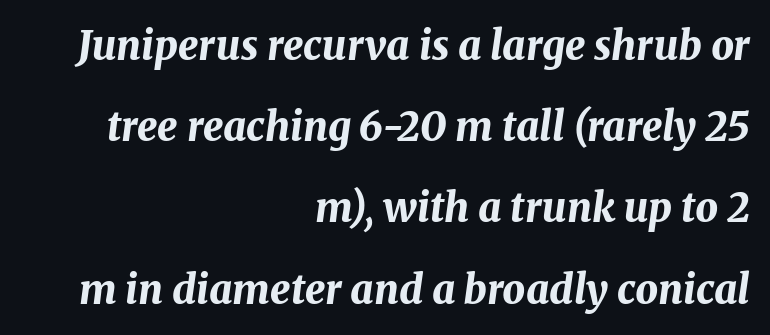
Q: Is the text bold? A: Yes.
Q: Is the text italic (slanted)? A: Yes, it leans right by about 8 degrees.
Q: Is the text underlined? A: No.
Q: How is the paragraph aligned? A: Right-aligned.
Q: Is the spacing between letters normal or unusually wide? A: Normal.
Q: Is the spacing between lines tight, normal or loose? A: Loose.
Q: Width (condensed, normal, or wide)? A: Normal.
Q: Stroke contrast? A: Medium.
Q: x-height? A: Medium.
Q: Monospaced? A: No.
